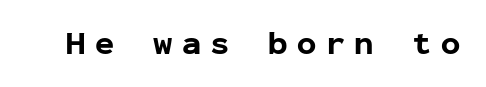
{"serif": "no", "italic": "no", "bold": "yes", "weight": "bold", "width": "normal", "stroke_contrast": "low", "x_height": "medium", "monospaced": "yes", "underline": "no", "letter_spacing": "wide", "letter_spacing_em": 0.3, "glyph_px": 32}
